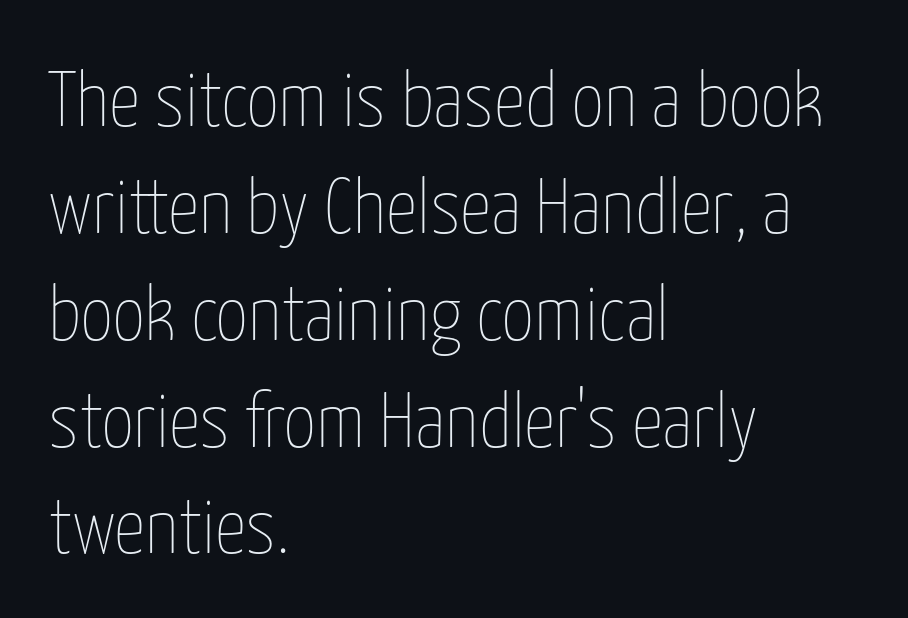
Q: Is the text bold? A: No.
Q: Is the text italic (slanted)? A: No, it is upright.
Q: Is the text underlined? A: No.
Q: How is the paragraph aligned? A: Left-aligned.
Q: Is the spacing between letters normal or unusually wide? A: Normal.
Q: Is the spacing between lines tight, normal or loose? A: Normal.
Q: Width (condensed, normal, or wide)? A: Condensed.
Q: Stroke contrast? A: Low.
Q: x-height? A: Medium.
Q: Monospaced? A: No.
